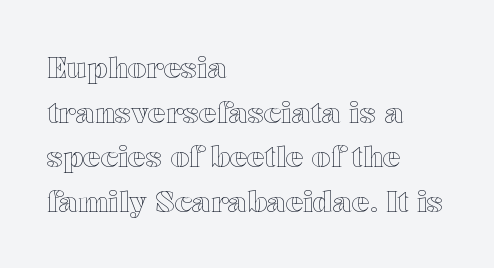
The image shows 29 px wide type, upright; set left-aligned, normal line spacing (1.54x), normal letter spacing, not underlined; a medium x-height.
